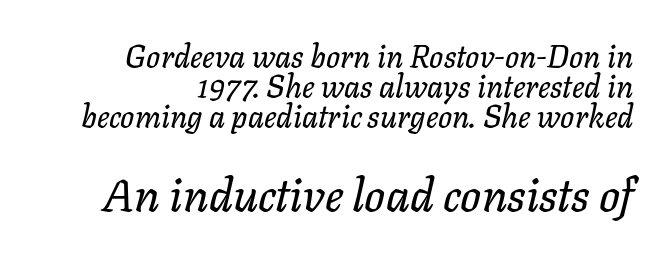
The image shows 46 px text type, italic (leaning right); set right-aligned, tight line spacing (0.96x), normal letter spacing, not underlined; the second (bottom) block is 1.48x larger; low stroke contrast and a medium x-height.
